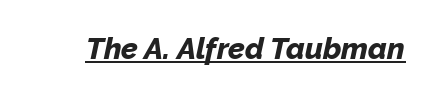
Every character sits at an angle, as italics do. What stands out about the letter spacing? Nothing — it is the standard amount. Thick stems and heavy bowls — unmistakably bold. Decoration check: the copy is underlined. The rendering uses natural spacing where letterforms have individual widths.
